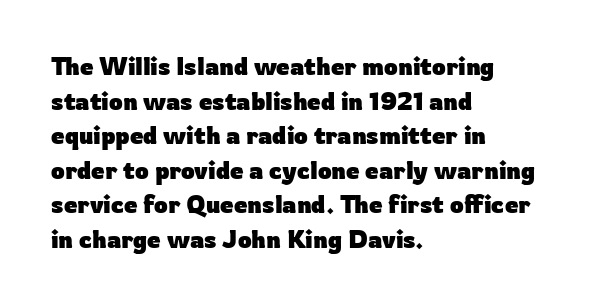
Rule under the text: the space is simply empty. Nothing unusual about the tracking: characters are spaced as the font intends. Leading: standard. This sample uses an upright cut, with every glyph sitting square on the baseline. Set as a true bold cut, around the 700 mark. Line beginnings align vertically; line endings do not.
